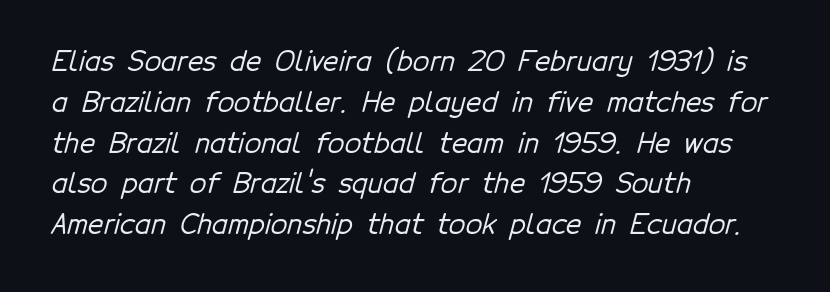
The image shows 27 px text type; set left-aligned, normal line spacing (1.51x), normal letter spacing, not underlined.
